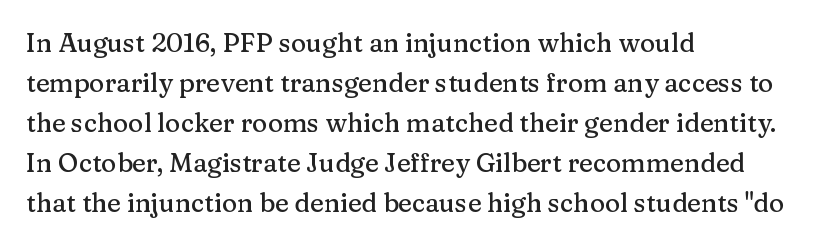
{"italic": "no", "underline": "no", "align": "left", "line_spacing": "normal", "line_spacing_ratio": 1.54, "letter_spacing": "normal", "letter_spacing_em": 0.0, "glyph_px": 26}
